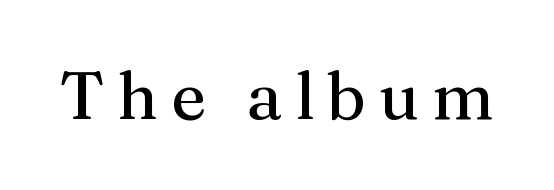
{"serif": "yes", "italic": "no", "bold": "no", "weight": "regular", "width": "normal", "stroke_contrast": "medium", "x_height": "medium", "monospaced": "no", "underline": "no", "glyph_px": 67}
